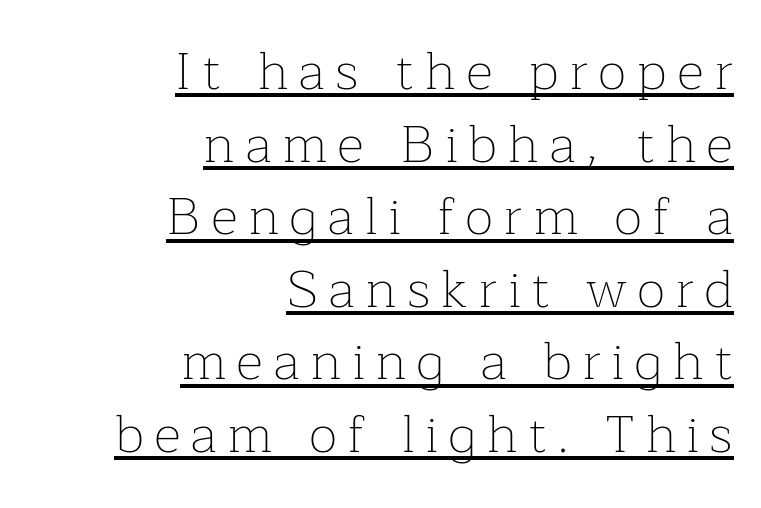
Q: Is the text bold? A: No.
Q: Is the text italic (slanted)? A: No, it is upright.
Q: Is the typeface a serif or a sans-serif typeface? A: Serif.
Q: Is the text underlined? A: Yes.
Q: How is the paragraph aligned? A: Right-aligned.
Q: Is the spacing between lines tight, normal or loose? A: Normal.
Q: Width (condensed, normal, or wide)? A: Normal.
Q: Stroke contrast? A: Low.
Q: x-height? A: Medium.
Q: Monospaced? A: No.
